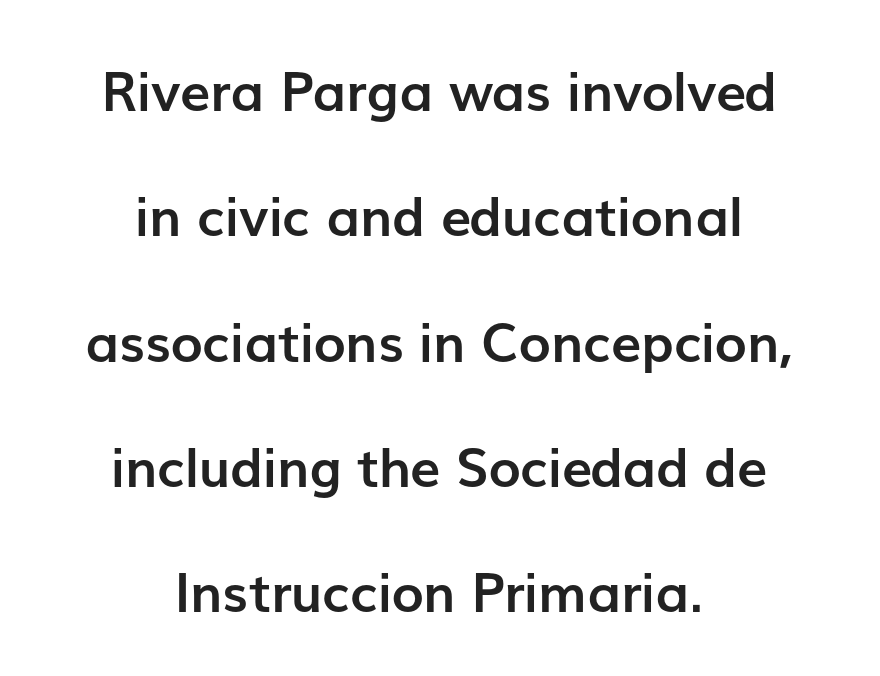
Examine the stroke ends and you'll find no serifs. Beneath every word, the page is bare. Short note: letters normally spaced. Look at the stroke-to-counter ratio: heavy, a bold. In CSS terms this would be text-align: center. Vertical spacing — loose.
